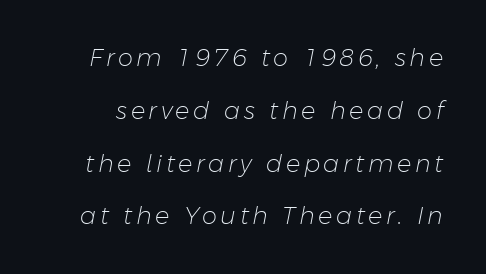
Q: Is the text bold? A: No.
Q: Is the text italic (slanted)? A: Yes, it leans right by about 11 degrees.
Q: Is the text underlined? A: No.
Q: Is the spacing between lines tight, normal or loose? A: Loose.
